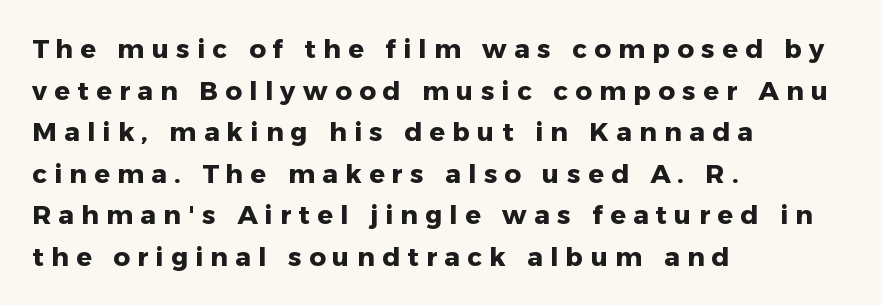
{"italic": "no", "bold": "yes", "underline": "no", "align": "left", "line_spacing": "normal", "line_spacing_ratio": 1.6, "letter_spacing": "wide", "letter_spacing_em": 0.28, "glyph_px": 26}
